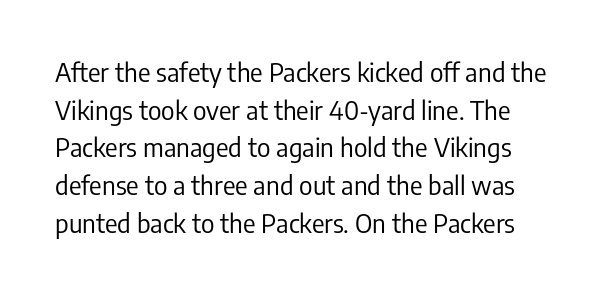
The passage shown stacks its lines at a standard gap. Ink coverage per letter is moderate at most. The letterforms sit shoulder to shoulder at normal distance. Posture: vertical.
